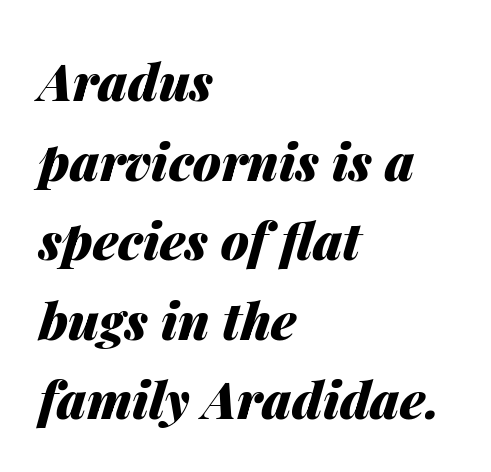
No extra tracking has been applied to these lines. The compositor pushed each line to the left boundary. In terms of leading, this rendering sits right in the middle. Rendered with sloped, italic letterforms.
